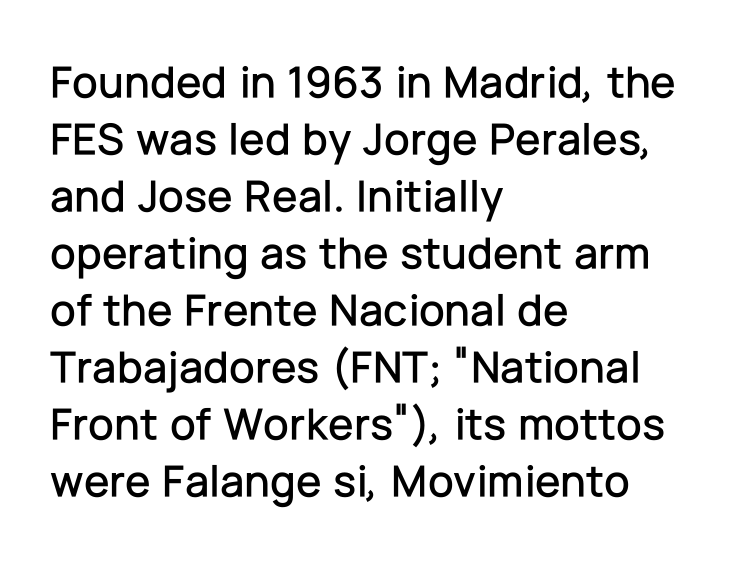
{"serif": "no", "italic": "no", "width": "normal", "stroke_contrast": "low", "x_height": "medium", "monospaced": "no", "underline": "no", "align": "left", "line_spacing_ratio": 1.24, "letter_spacing": "normal", "letter_spacing_em": 0.0, "glyph_px": 46}
